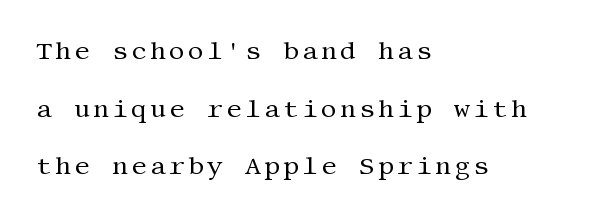
Is the stroke heavy? The answer is a plain regular-or-lighter. Line spacing here is loose. Letters rest on an invisible, unmarked baseline. Style check: upright.
